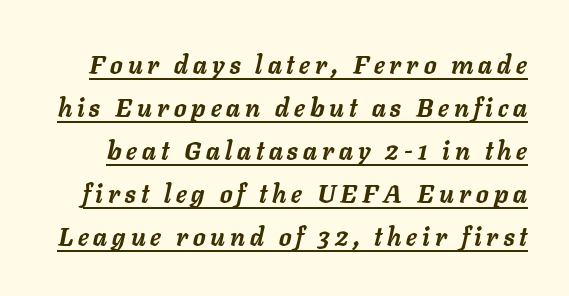
Q: Is the text bold? A: Yes.
Q: Is the text italic (slanted)? A: Yes, it leans right by about 11 degrees.
Q: Is the text underlined? A: Yes.
Q: Is the spacing between letters normal or unusually wide? A: Unusually wide.
